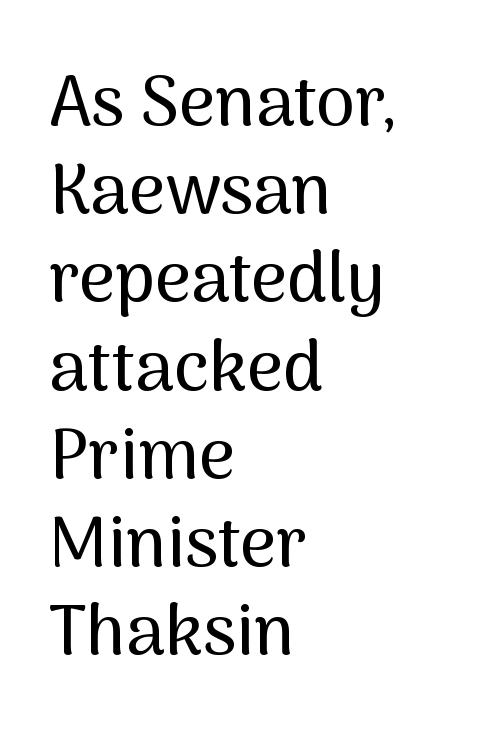
The image shows 70 px sans-serif type, upright; set left-aligned, normal line spacing (1.26x), normal letter spacing, not underlined; medium stroke contrast and a medium x-height.
